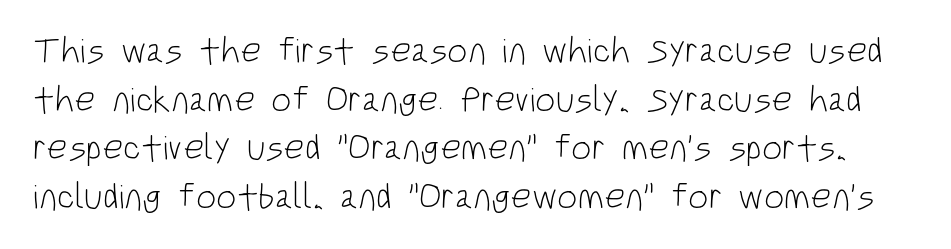
Q: Is the text bold? A: No.
Q: Is the text italic (slanted)? A: No, it is upright.
Q: Is the typeface a serif or a sans-serif typeface? A: Sans-serif.
Q: Is the text underlined? A: No.
Q: Is the spacing between letters normal or unusually wide? A: Normal.
Q: Is the spacing between lines tight, normal or loose? A: Normal.
Q: Width (condensed, normal, or wide)? A: Condensed.
Q: Stroke contrast? A: Low.
Q: x-height? A: Large.
Q: Monospaced? A: No.
